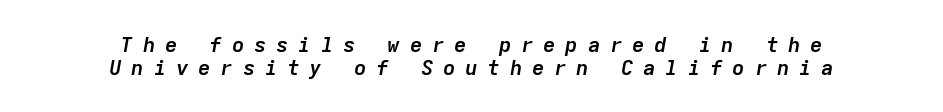
This block would grow much taller if given ordinary leading; it's compressed now. Heavy-handed strokes throughout: this text is bold. Casual observation: everything's sitting right in the middle. Tall strokes in this sample are angled rather than plumb.
